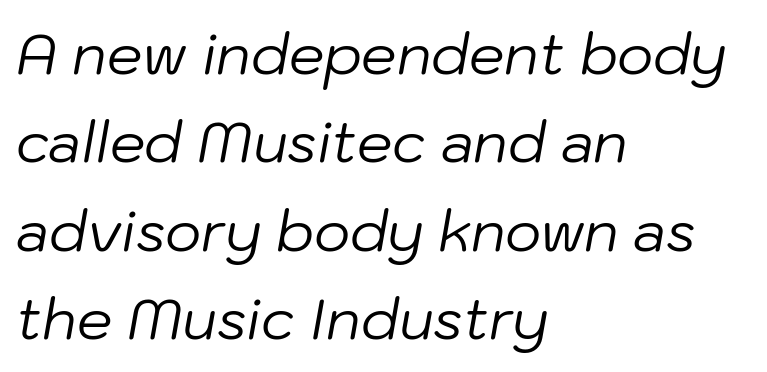
In terms of posture, this sample is oblique. Words float on clear page, feet unadorned. A typesetter would call this proportional, since set widths differ per character. A light-to-regular cut is what we see here. Nothing unusual about the tracking: characters are spaced as the font intends.
